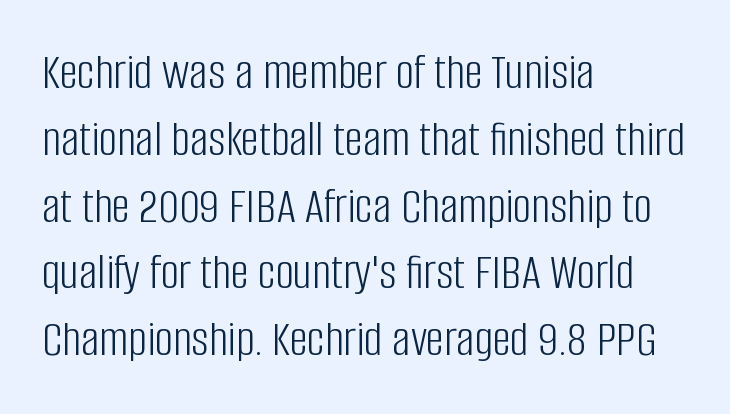
The image shows 51 px light, condensed sans-serif type, upright; set left-aligned, normal line spacing (1.31x), normal letter spacing, not underlined; low stroke contrast and a large x-height.
